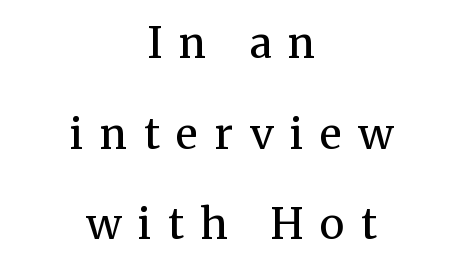
Q: Is the text bold? A: No.
Q: Is the text italic (slanted)? A: No, it is upright.
Q: Is the typeface a serif or a sans-serif typeface? A: Serif.
Q: Is the text underlined? A: No.
Q: How is the paragraph aligned? A: Centered.
Q: Is the spacing between letters normal or unusually wide? A: Unusually wide.
Q: Is the spacing between lines tight, normal or loose? A: Loose.
Q: Width (condensed, normal, or wide)? A: Normal.
Q: Stroke contrast? A: Medium.
Q: x-height? A: Medium.
Q: Monospaced? A: No.
